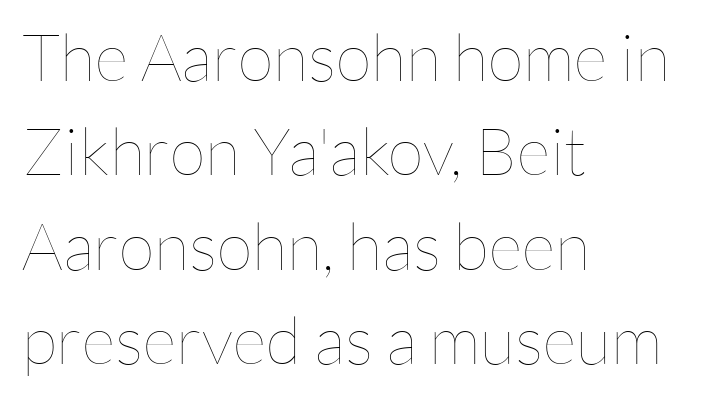
The letters sit at their default tracking, neither squeezed nor spread. Here the designer chose a conventional face with non-uniform glyph widths. The block of text has a typical density, with ordinary space between rows. A classic flush-left, rag-right setting is used for this passage. Weight class: somewhere from thin through regular. Check the space under the baseline: it is left empty.
